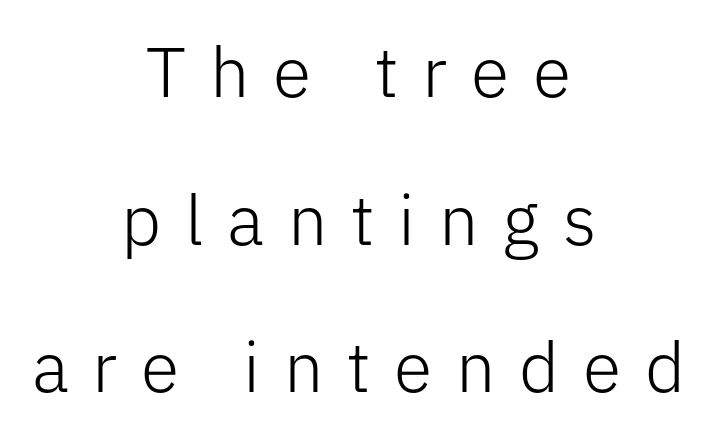
The image shows 70 px light sans-serif type, upright; set centered, loose line spacing (2.11x), unusually wide letter spacing (+0.34 em), not underlined; low stroke contrast and a medium x-height.
